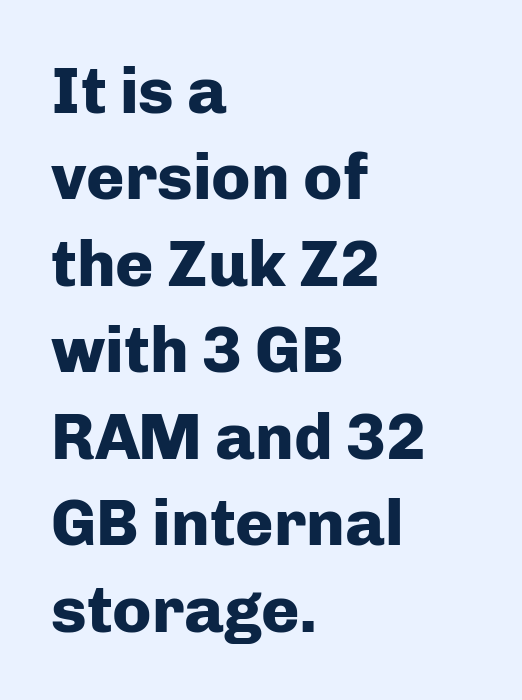
The image shows 65 px heavy sans-serif type, upright; set left-aligned, normal line spacing (1.33x), normal letter spacing, not underlined; low stroke contrast and a medium x-height.
